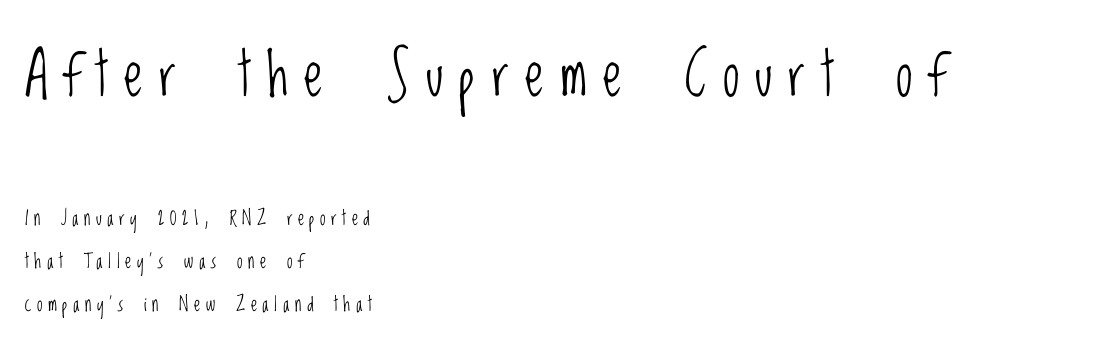
Q: Is the text bold? A: No.
Q: Is the text italic (slanted)? A: No, it is upright.
Q: Is the typeface a serif or a sans-serif typeface? A: Sans-serif.
Q: Is the text underlined? A: No.
Q: How is the paragraph aligned? A: Left-aligned.
Q: Is the spacing between letters normal or unusually wide? A: Unusually wide.
Q: Is the spacing between lines tight, normal or loose? A: Loose.
Q: Which block of text is set in a larger size, the first (top) or the second (bottom)? A: The first (top) one.
Q: Width (condensed, normal, or wide)? A: Condensed.
Q: Stroke contrast? A: Low.
Q: x-height? A: Large.
Q: Monospaced? A: No.
